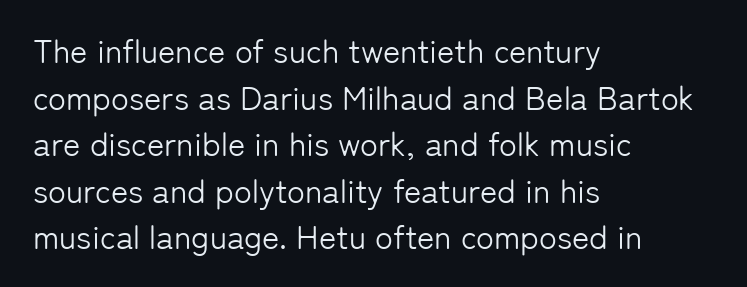
The image shows 33 px light sans-serif type, upright; set left-aligned, normal line spacing (1.41x), normal letter spacing, not underlined; low stroke contrast and a medium x-height.
